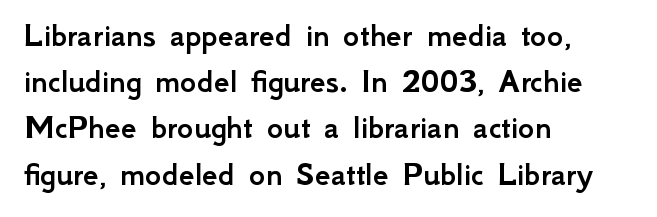
Q: Is the text italic (slanted)? A: No, it is upright.
Q: Is the typeface a serif or a sans-serif typeface? A: Sans-serif.
Q: Is the text underlined? A: No.
Q: How is the paragraph aligned? A: Left-aligned.
Q: Is the spacing between letters normal or unusually wide? A: Normal.
Q: Is the spacing between lines tight, normal or loose? A: Normal.
Q: Width (condensed, normal, or wide)? A: Normal.
Q: Stroke contrast? A: Low.
Q: x-height? A: Small.
Q: Monospaced? A: No.
